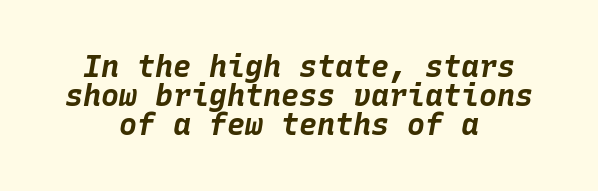
An italicized treatment has been applied to the whole sample. The foot of each line stays bare and open. Strokes here are thick enough to call this a true bold. Short and long lines alike share a common midpoint. The lines are packed closely together with very little leading. The passage shown has conventional tracking throughout.
